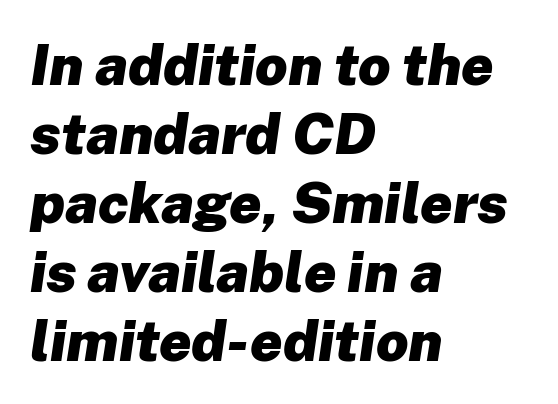
Just letters on the line, the space beneath them empty. One-word summary of the alignment: left. Designer's note — italics engaged. The passage shown is typed in a proportional face where columns would drift.
